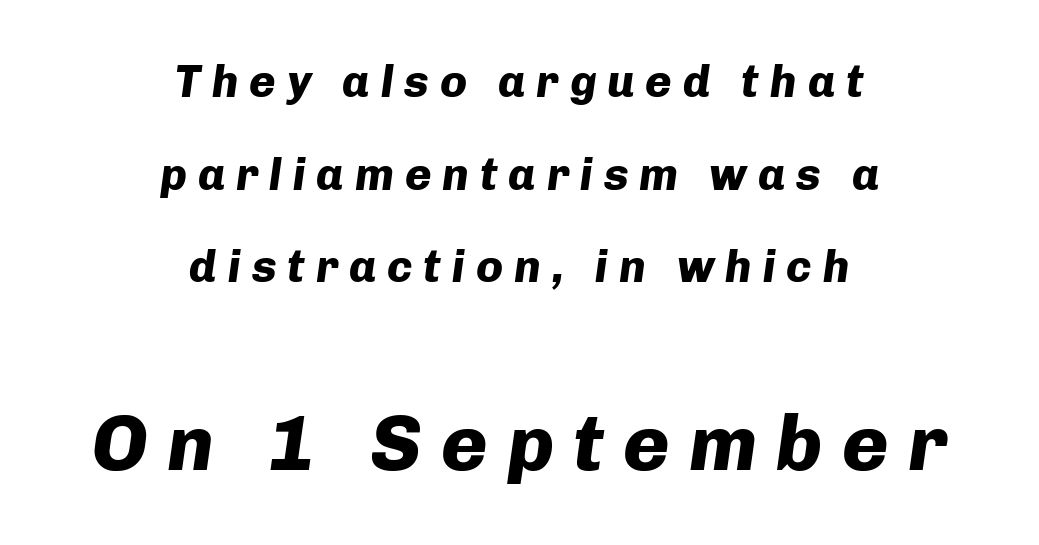
The image shows 79 px heavy type, italic (leaning right); set centered, loose line spacing (2.06x), unusually wide letter spacing (+0.24 em), not underlined; the second (bottom) block is 1.76x larger; low stroke contrast and a medium x-height.
